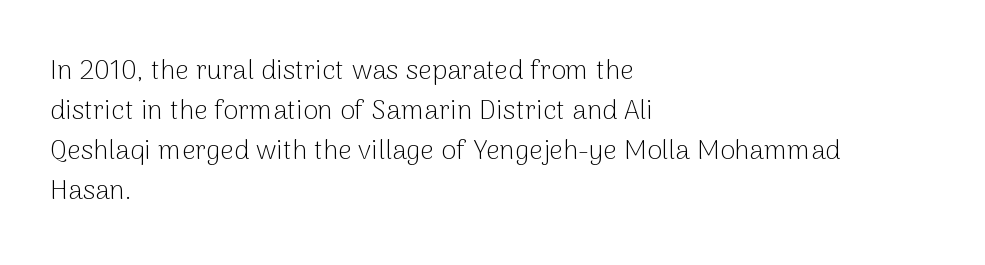
Q: Is the text bold? A: No.
Q: Is the text italic (slanted)? A: No, it is upright.
Q: Is the text underlined? A: No.
Q: How is the paragraph aligned? A: Left-aligned.
Q: Is the spacing between letters normal or unusually wide? A: Normal.
Q: Is the spacing between lines tight, normal or loose? A: Normal.
